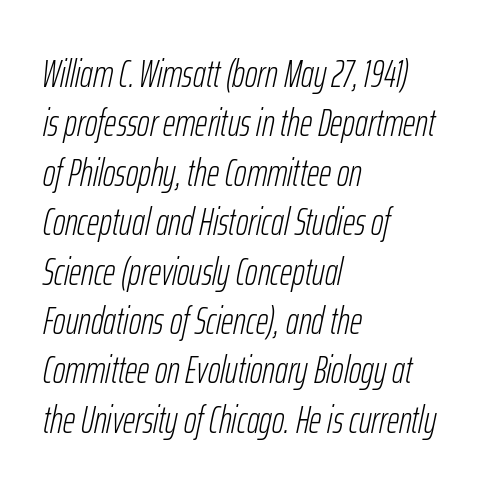
{"italic": "yes", "lean": "right", "slant_degrees": 12, "bold": "no", "weight": "light", "width": "condensed", "stroke_contrast": "low", "x_height": "medium", "monospaced": "no", "underline": "no", "align": "left", "line_spacing": "normal", "line_spacing_ratio": 1.3, "letter_spacing": "normal", "letter_spacing_em": 0.0, "glyph_px": 38}
